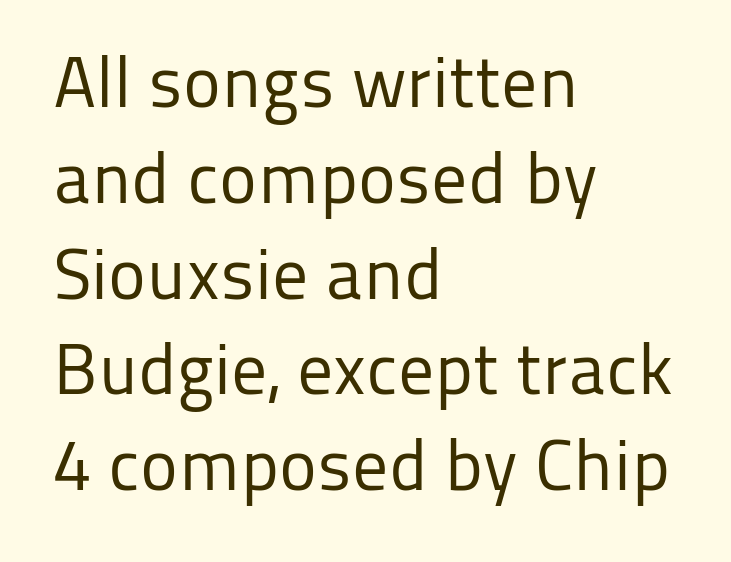
Q: Is the text bold? A: No.
Q: Is the text italic (slanted)? A: No, it is upright.
Q: Is the typeface a serif or a sans-serif typeface? A: Sans-serif.
Q: Is the text underlined? A: No.
Q: How is the paragraph aligned? A: Left-aligned.
Q: Is the spacing between letters normal or unusually wide? A: Normal.
Q: Is the spacing between lines tight, normal or loose? A: Normal.
Q: Width (condensed, normal, or wide)? A: Normal.
Q: Stroke contrast? A: Low.
Q: x-height? A: Medium.
Q: Monospaced? A: No.
